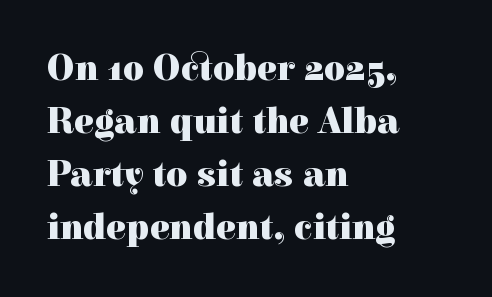
The image shows 37 px heavy serif type, upright; set left-aligned, normal line spacing (1.43x), normal letter spacing, not underlined; a medium x-height.
